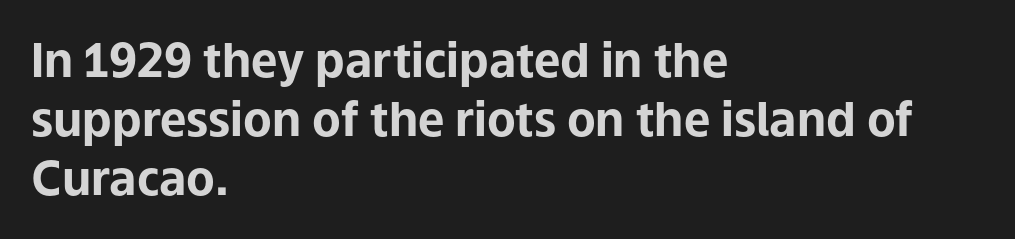
The lines are quadded left. These lines were composed using upright roman letters. In terms of letterspacing, this is plain default setting. Looks like regular typesetting: each glyph gets only the width it needs. Regarding leading, the lines here are spaced in the standard way. A bare baseline throughout the passage.
